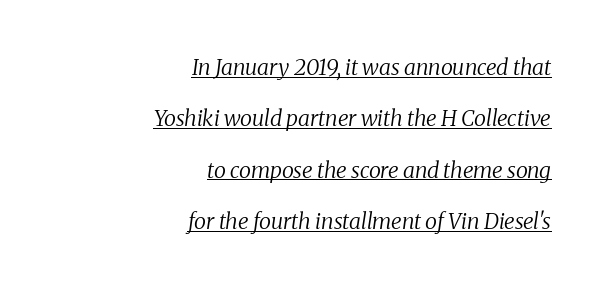
{"italic": "yes", "lean": "right", "slant_degrees": 8, "bold": "no", "underline": "yes", "align": "right", "line_spacing": "loose", "line_spacing_ratio": 2.33, "letter_spacing": "normal", "letter_spacing_em": 0.0, "glyph_px": 22}
